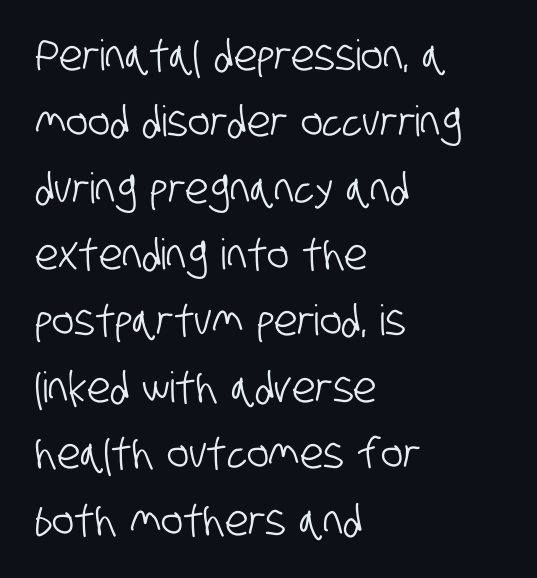
The image shows 42 px condensed sans-serif type; set left-aligned, normal line spacing (1.58x), normal letter spacing, not underlined; low stroke contrast and a large x-height.
